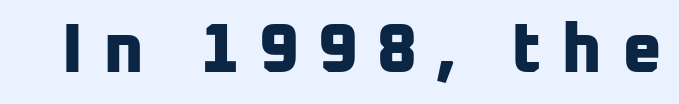
Someone cranked the tracking dial way up on this one. As a designer I'd log this as weight 700, bold. The face used here is proportionally spaced, like ordinary book or web type. The rendering shows plain stroke endings on the letterforms — a sans-serif design. Just letters on the line, the space beneath them empty.
